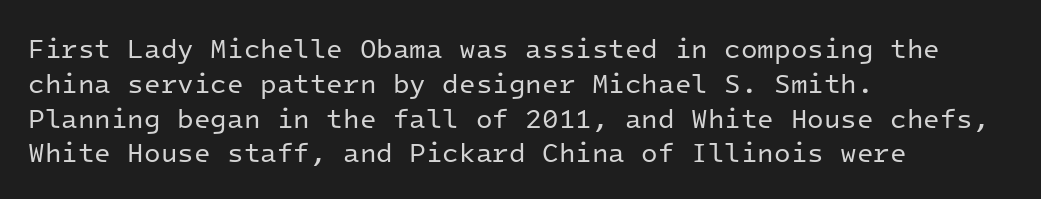
Q: Is the text bold? A: No.
Q: Is the text italic (slanted)? A: No, it is upright.
Q: Is the text underlined? A: No.
Q: How is the paragraph aligned? A: Left-aligned.
Q: Is the spacing between letters normal or unusually wide? A: Normal.
Q: Is the spacing between lines tight, normal or loose? A: Normal.
